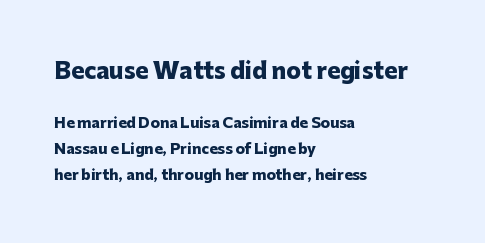
The image shows 22 px bold type, upright; set left-aligned, line spacing 1.85x, normal letter spacing, not underlined; the first (top) block is 1.57x larger.
